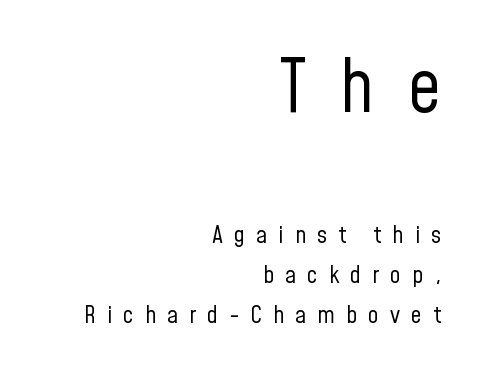
The image shows 73 px regular-weight, condensed sans-serif type, upright; set right-aligned, normal line spacing (1.67x), unusually wide letter spacing (+0.46 em), not underlined; the first (top) block is 3.04x larger; low stroke contrast and a medium x-height.
